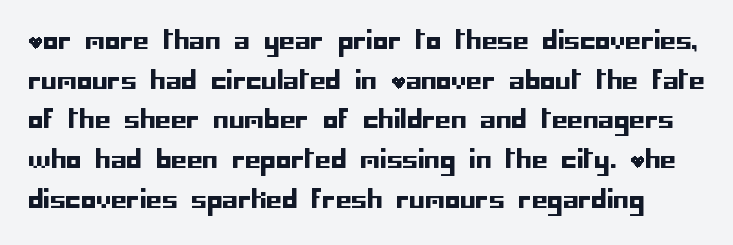
{"italic": "no", "underline": "no", "line_spacing": "normal", "line_spacing_ratio": 1.59, "letter_spacing": "normal", "letter_spacing_em": 0.0, "glyph_px": 25}
